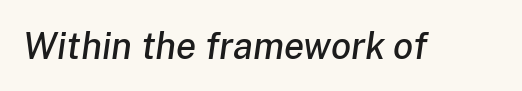
The image shows 37 px text type, italic (leaning right); set normal letter spacing, not underlined; low stroke contrast and a medium x-height.
